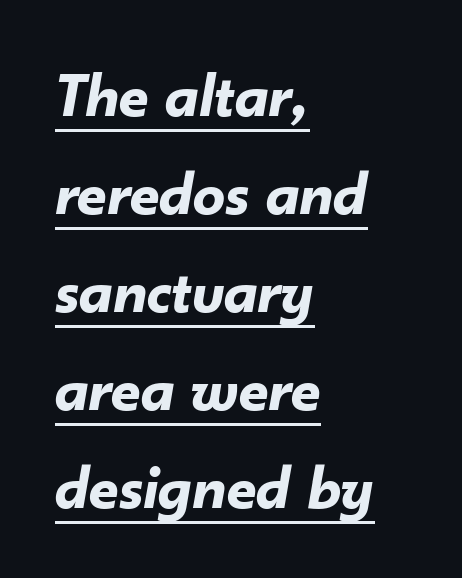
The axis of the letterforms is tilted away from vertical. Is this a fixed-width face? No — the glyphs have proportional, varying widths. Teacher's note: observe the even left margin — that is flush-left alignment. Strong, thick strokes mark this as bold type. Honestly, the underline is the first thing you notice here.
